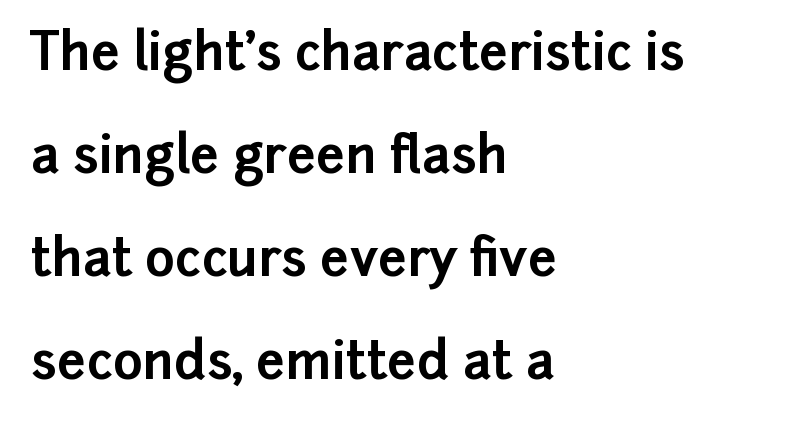
{"serif": "no", "italic": "no", "bold": "yes", "weight": "bold", "width": "normal", "stroke_contrast": "low", "x_height": "medium", "monospaced": "no", "underline": "no", "align": "left", "line_spacing": "loose", "line_spacing_ratio": 2.02, "letter_spacing": "normal", "letter_spacing_em": 0.0, "glyph_px": 51}
